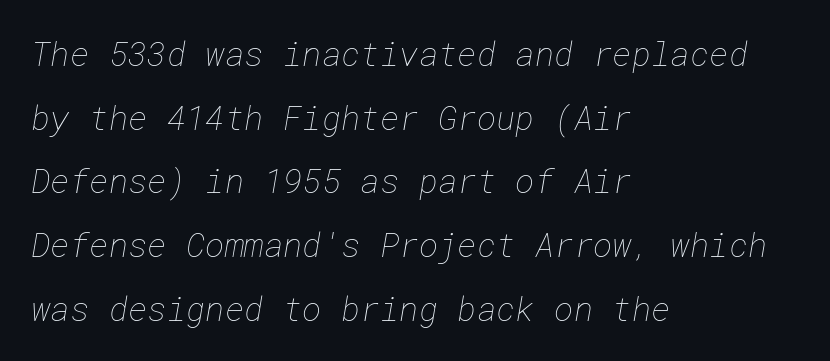
The image shows 33 px thin type; set left-aligned, loose line spacing (1.93x), normal letter spacing, not underlined; low stroke contrast and a medium x-height.
